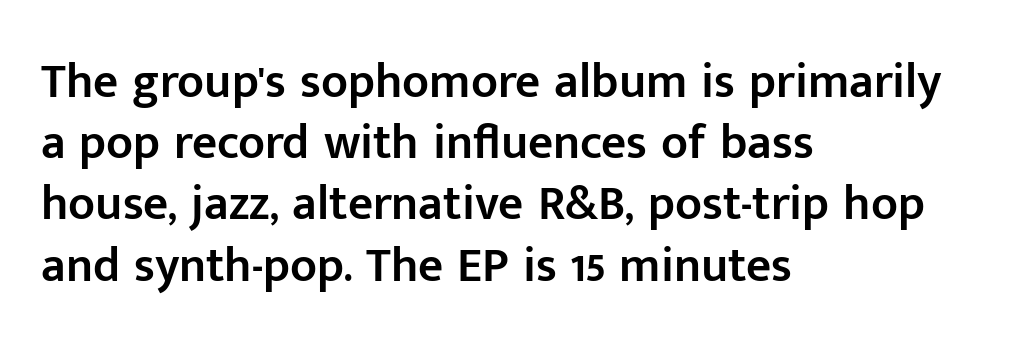
{"serif": "no", "italic": "no", "bold": "semi", "weight": "semibold", "width": "normal", "stroke_contrast": "low", "x_height": "medium", "monospaced": "no", "underline": "no", "align": "left", "line_spacing": "normal", "line_spacing_ratio": 1.25, "letter_spacing": "normal", "letter_spacing_em": 0.0, "glyph_px": 49}
